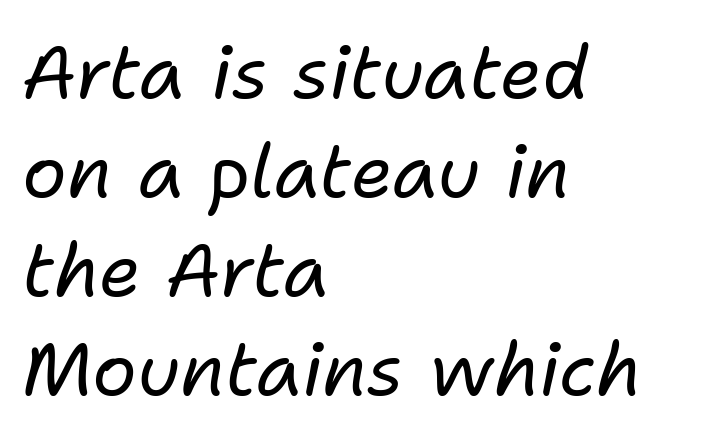
Q: Is the text bold? A: No.
Q: Is the text italic (slanted)? A: Yes, it leans right by about 11 degrees.
Q: Is the text underlined? A: No.
Q: How is the paragraph aligned? A: Left-aligned.
Q: Is the spacing between letters normal or unusually wide? A: Normal.
Q: Is the spacing between lines tight, normal or loose? A: Normal.
Q: Width (condensed, normal, or wide)? A: Normal.
Q: Stroke contrast? A: Low.
Q: x-height? A: Medium.
Q: Monospaced? A: No.
